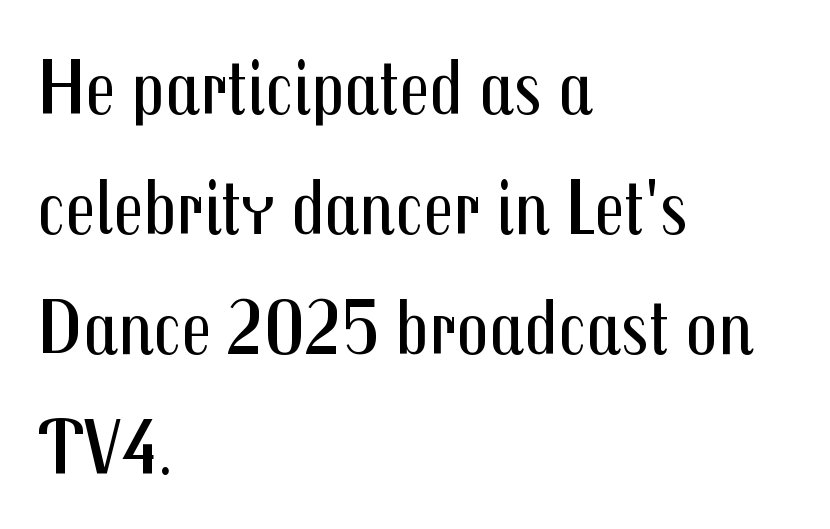
Q: Is the text bold? A: No.
Q: Is the text italic (slanted)? A: No, it is upright.
Q: Is the typeface a serif or a sans-serif typeface? A: Sans-serif.
Q: Is the text underlined? A: No.
Q: How is the paragraph aligned? A: Left-aligned.
Q: Is the spacing between letters normal or unusually wide? A: Normal.
Q: Is the spacing between lines tight, normal or loose? A: Normal.
Q: Width (condensed, normal, or wide)? A: Condensed.
Q: Stroke contrast? A: Medium.
Q: x-height? A: Medium.
Q: Monospaced? A: No.
